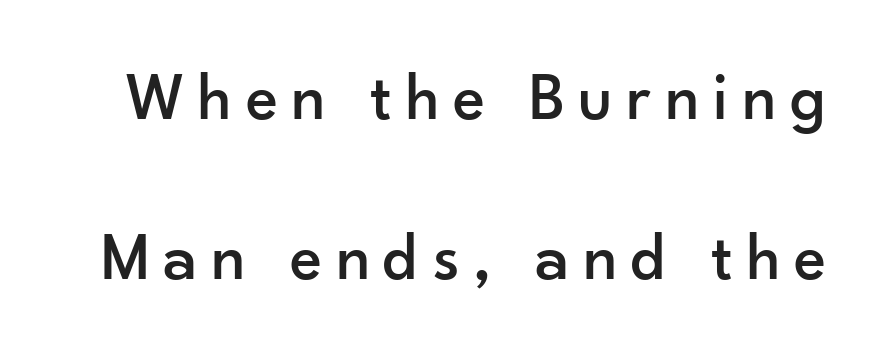
Q: Is the text italic (slanted)? A: No, it is upright.
Q: Is the typeface a serif or a sans-serif typeface? A: Sans-serif.
Q: Is the text underlined? A: No.
Q: Is the spacing between letters normal or unusually wide? A: Unusually wide.
Q: Is the spacing between lines tight, normal or loose? A: Loose.
Q: Width (condensed, normal, or wide)? A: Normal.
Q: Stroke contrast? A: Low.
Q: x-height? A: Small.
Q: Monospaced? A: No.
